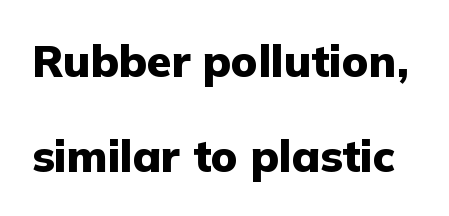
Lines of text with bare space underneath. The letters stand upright; this is a roman face. Letterform terminals end flat and unadorned throughout the passage. The face used here is proportionally spaced, like ordinary book or web type.
